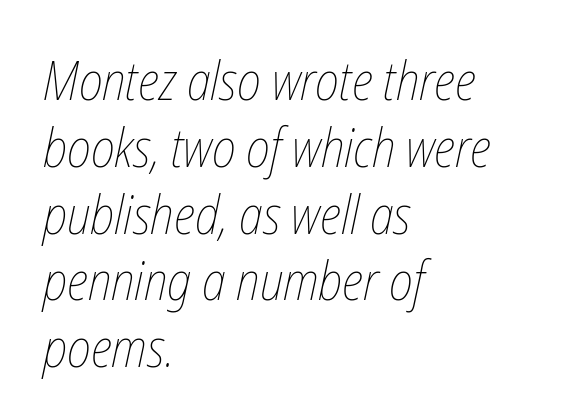
Weight: in the light-to-regular range. This sample has the flowing, uneven cadence of proportional lettering. The paragraph shown leans on its left margin. Interline gaps are of average width in this sample. Tracking here is standard; glyphs follow each other at the usual distance. Honestly, there is no underline to notice here at all.
